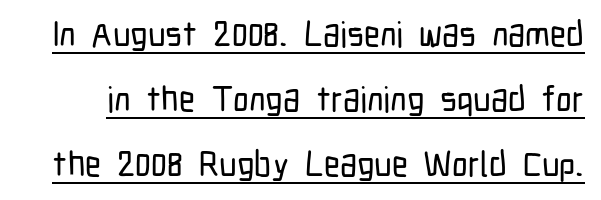
Q: Is the text italic (slanted)? A: No, it is upright.
Q: Is the typeface a serif or a sans-serif typeface? A: Sans-serif.
Q: Is the text underlined? A: Yes.
Q: Is the spacing between letters normal or unusually wide? A: Normal.
Q: Width (condensed, normal, or wide)? A: Condensed.
Q: Stroke contrast? A: Low.
Q: x-height? A: Medium.
Q: Monospaced? A: No.
